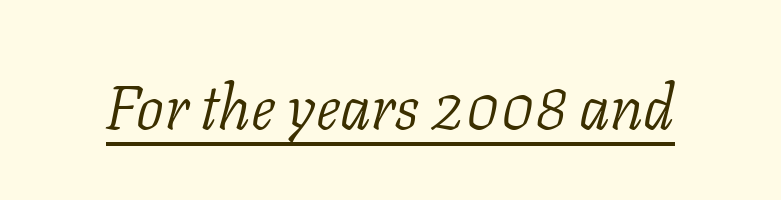
Heaviness? Minimal to ordinary, like unemphasized prose. Short note: letters normally spaced. Observe the serifs anchoring each vertical stroke in this sample. Quick note: italic. Quick note: underline on.
